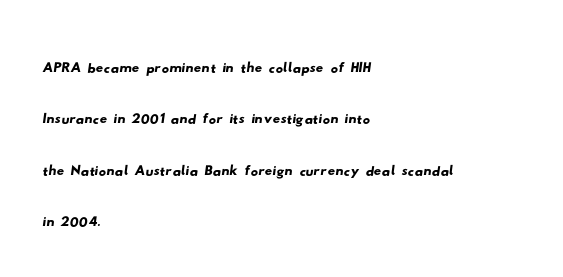
Q: Is the typeface a serif or a sans-serif typeface? A: Sans-serif.
Q: Is the text underlined? A: No.
Q: How is the paragraph aligned? A: Left-aligned.
Q: Is the spacing between letters normal or unusually wide? A: Normal.
Q: Is the spacing between lines tight, normal or loose? A: Normal.
Q: Width (condensed, normal, or wide)? A: Wide.
Q: Stroke contrast? A: Low.
Q: x-height? A: Small.
Q: Monospaced? A: No.
